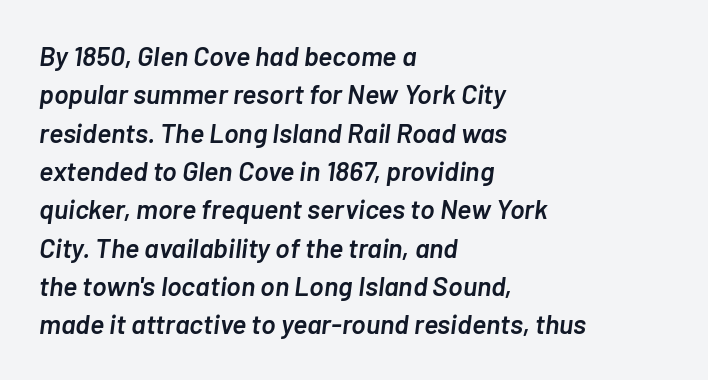
{"italic": "yes", "lean": "right", "slant_degrees": 7, "bold": "semi", "underline": "no", "align": "left", "line_spacing": "normal", "line_spacing_ratio": 1.42, "letter_spacing": "normal", "letter_spacing_em": 0.0, "glyph_px": 27}
